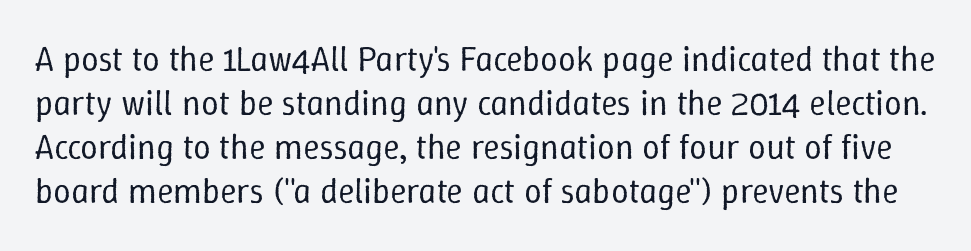
The face used here is rendered with its standard letterfit. The typeface has the unassuming heft of standard copy or less. In terms of posture, this sample is upright. Varying glyph widths throughout — classic text-font behaviour. These lines sit exactly where default settings would place them.
